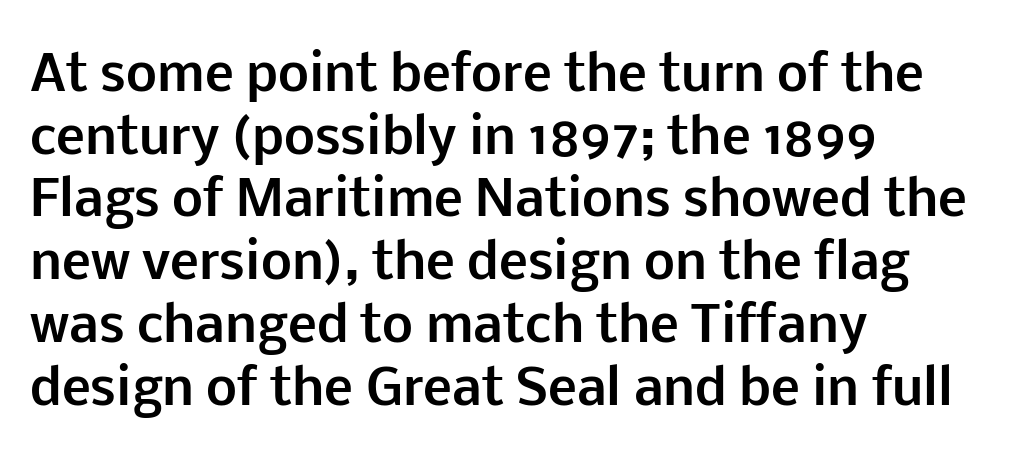
{"serif": "no", "italic": "no", "bold": "yes", "weight": "bold", "width": "normal", "stroke_contrast": "low", "x_height": "medium", "monospaced": "no", "underline": "no", "align": "left", "line_spacing": "normal", "line_spacing_ratio": 1.28, "letter_spacing": "normal", "letter_spacing_em": 0.0, "glyph_px": 49}
